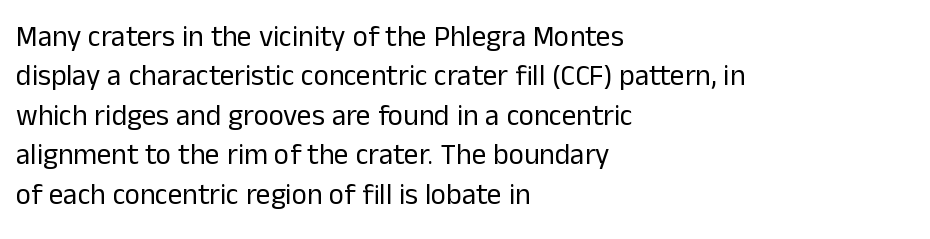
{"serif": "no", "italic": "no", "bold": "no", "weight": "regular", "width": "normal", "stroke_contrast": "low", "x_height": "medium", "monospaced": "no", "underline": "no", "align": "left", "line_spacing": "normal", "line_spacing_ratio": 1.36, "letter_spacing": "normal", "letter_spacing_em": 0.0, "glyph_px": 29}
